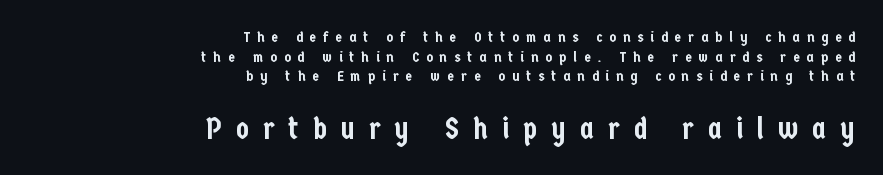
{"serif": "no", "italic": "no", "width": "condensed", "stroke_contrast": "low", "x_height": "medium", "monospaced": "no", "underline": "no", "align": "right", "line_spacing": "normal", "line_spacing_ratio": 1.31, "letter_spacing": "wide", "letter_spacing_em": 0.47, "larger_block": "second", "size_ratio": 2.0, "glyph_px": 30}
